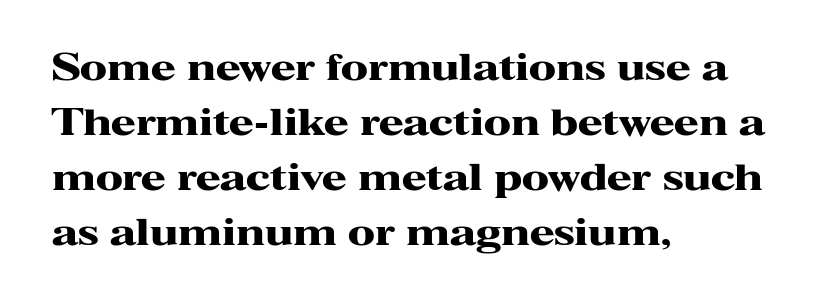
The tracking reads as untouched default to a designer's eye. Style check: upright. Interline gaps are of average width in this sample. Underline: absent. Do the characters align in a grid? No, the font is proportional. What kind of face is this? One with serifs.
